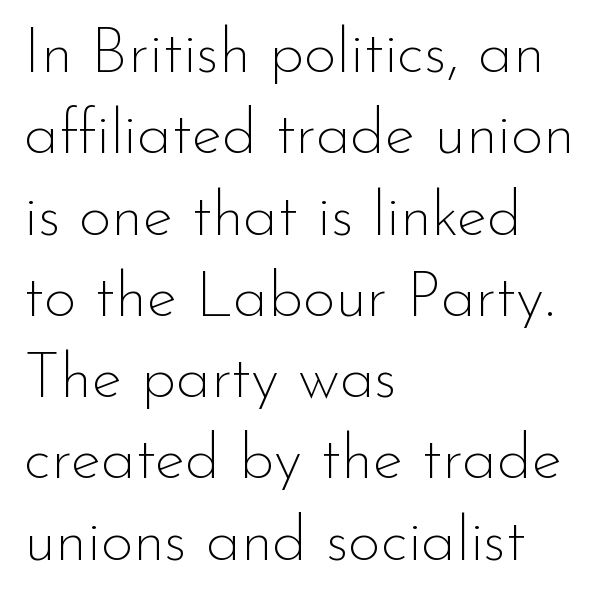
Q: Is the text bold? A: No.
Q: Is the text italic (slanted)? A: No, it is upright.
Q: Is the typeface a serif or a sans-serif typeface? A: Sans-serif.
Q: Is the text underlined? A: No.
Q: How is the paragraph aligned? A: Left-aligned.
Q: Is the spacing between letters normal or unusually wide? A: Normal.
Q: Is the spacing between lines tight, normal or loose? A: Normal.
Q: Width (condensed, normal, or wide)? A: Normal.
Q: Stroke contrast? A: Low.
Q: x-height? A: Small.
Q: Monospaced? A: No.
